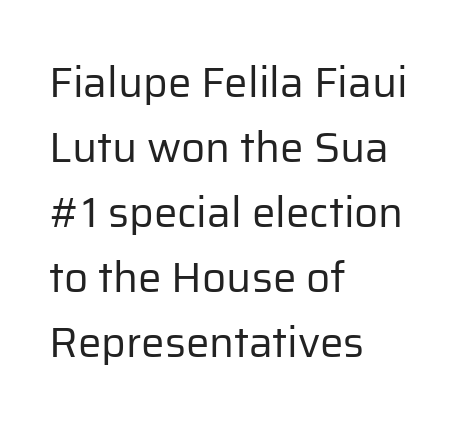
Q: Is the text bold? A: No.
Q: Is the text italic (slanted)? A: No, it is upright.
Q: Is the typeface a serif or a sans-serif typeface? A: Sans-serif.
Q: Is the text underlined? A: No.
Q: How is the paragraph aligned? A: Left-aligned.
Q: Is the spacing between letters normal or unusually wide? A: Normal.
Q: Is the spacing between lines tight, normal or loose? A: Normal.
Q: Width (condensed, normal, or wide)? A: Normal.
Q: Stroke contrast? A: Low.
Q: x-height? A: Medium.
Q: Monospaced? A: No.
